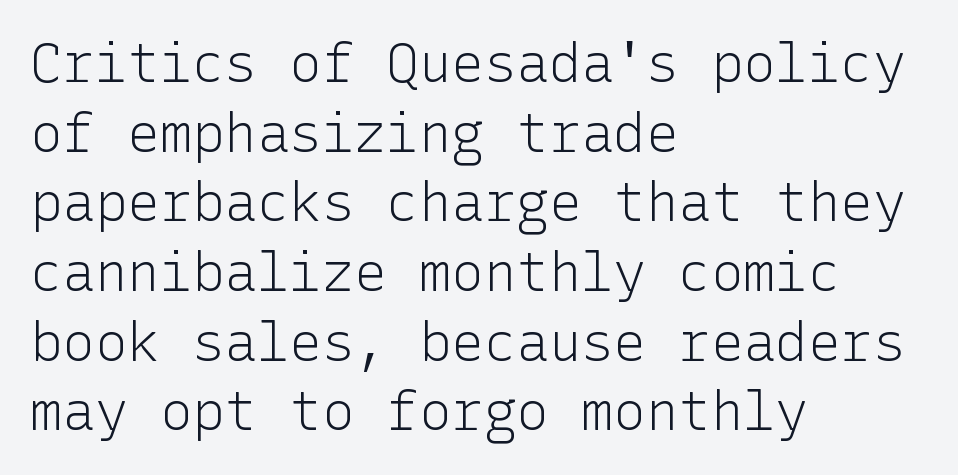
The image shows 54 px light sans-serif type, upright; set left-aligned, normal line spacing (1.29x), normal letter spacing, not underlined; low stroke contrast and a medium x-height.
